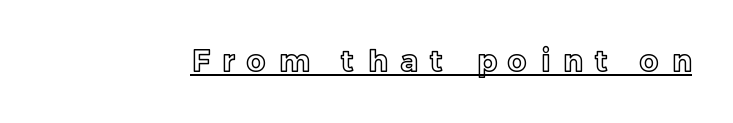
The image shows 29 px text type, upright; set unusually wide letter spacing (+0.45 em), underlined; a medium x-height.
